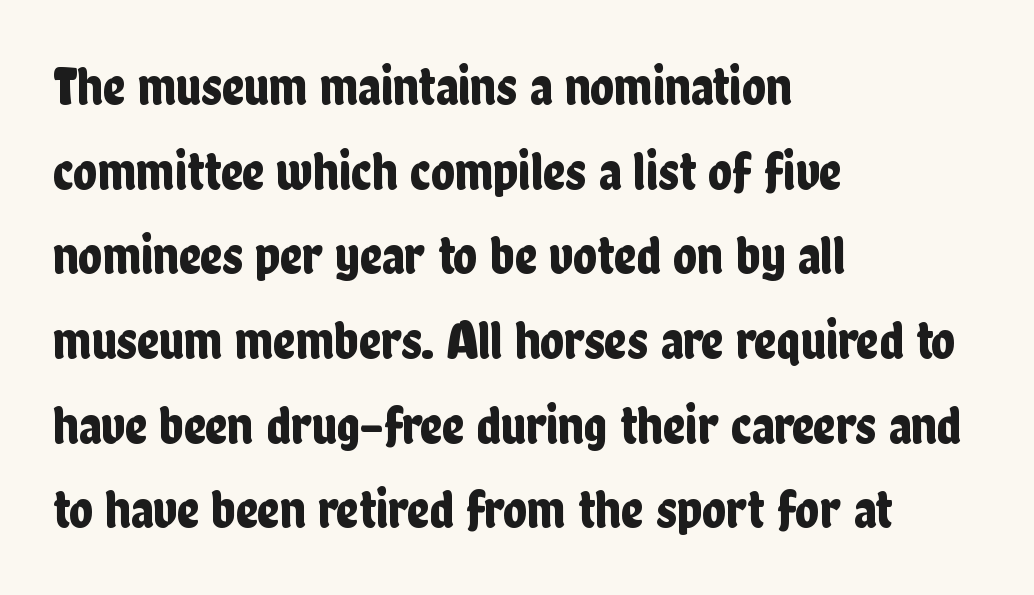
The image shows 55 px condensed sans-serif type, upright; set left-aligned, normal line spacing (1.54x), normal letter spacing, not underlined; low stroke contrast and a medium x-height.
